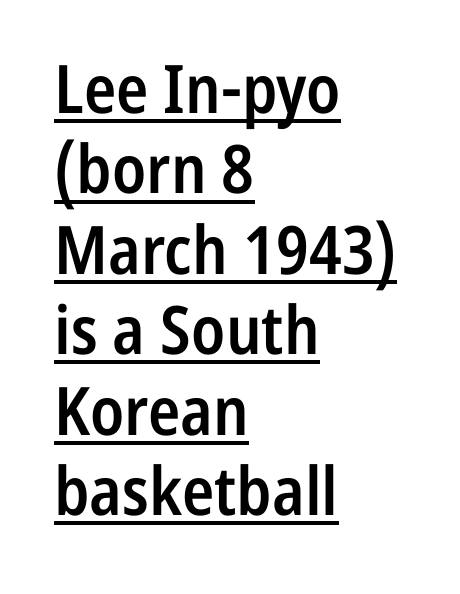
{"serif": "no", "italic": "no", "bold": "semi", "weight": "semibold", "width": "condensed", "stroke_contrast": "low", "x_height": "medium", "monospaced": "no", "underline": "yes", "align": "left", "line_spacing_ratio": 1.2, "letter_spacing": "normal", "letter_spacing_em": 0.0, "glyph_px": 67}
